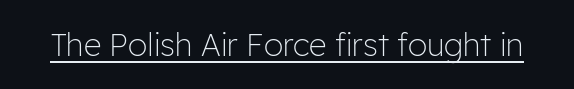
{"serif": "no", "italic": "no", "bold": "no", "weight": "light", "width": "normal", "stroke_contrast": "low", "x_height": "medium", "monospaced": "no", "underline": "yes", "letter_spacing": "normal", "letter_spacing_em": 0.0, "glyph_px": 31}
